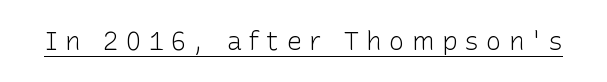
A roman cut, with each character standing at attention. Glance below the letters and you will spot a drawn line. The weight tops out at a normal text grade. The passage shown has open, widely tracked lettering throughout.
